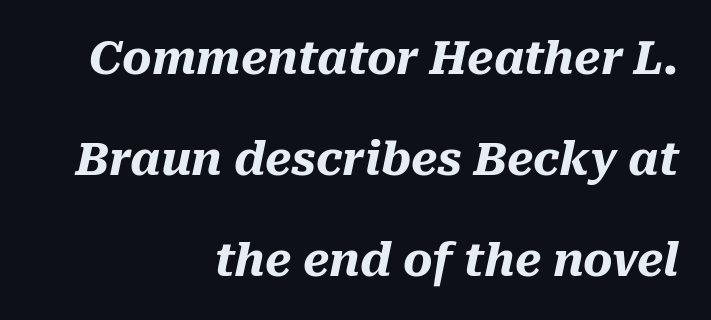
{"italic": "yes", "lean": "right", "slant_degrees": 10, "bold": "yes", "weight": "heavy", "width": "normal", "stroke_contrast": "medium", "x_height": "medium", "monospaced": "no", "underline": "no", "align": "right", "line_spacing": "loose", "line_spacing_ratio": 2.25, "letter_spacing": "normal", "letter_spacing_em": 0.0, "glyph_px": 45}
